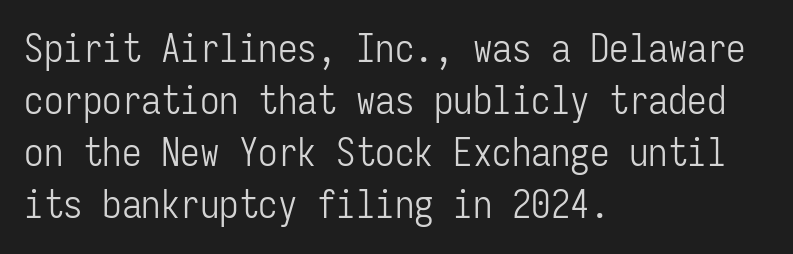
The image shows 39 px light, condensed sans-serif type, upright, monospaced; set left-aligned, normal line spacing (1.33x), normal letter spacing, not underlined; low stroke contrast and a medium x-height.
